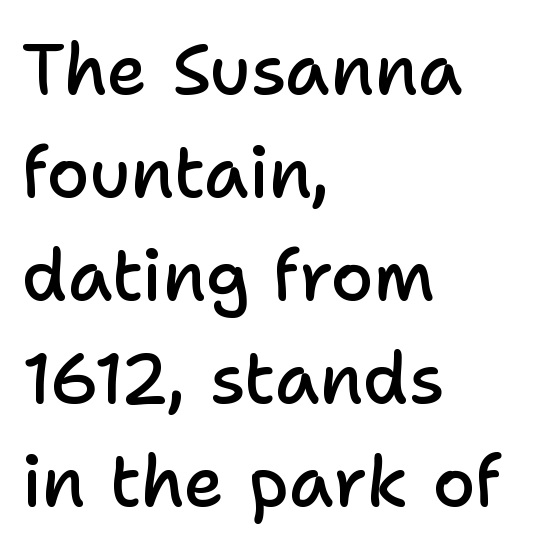
The image shows 70 px semibold sans-serif type, upright; set left-aligned, normal line spacing (1.47x), normal letter spacing, not underlined; low stroke contrast and a medium x-height.
